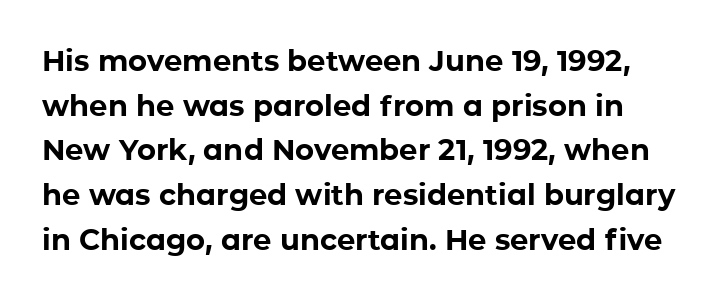
Q: Is the text bold? A: Yes.
Q: Is the text italic (slanted)? A: No, it is upright.
Q: Is the typeface a serif or a sans-serif typeface? A: Sans-serif.
Q: Is the text underlined? A: No.
Q: Is the spacing between letters normal or unusually wide? A: Normal.
Q: Is the spacing between lines tight, normal or loose? A: Normal.
Q: Width (condensed, normal, or wide)? A: Normal.
Q: Stroke contrast? A: Low.
Q: x-height? A: Medium.
Q: Monospaced? A: No.
